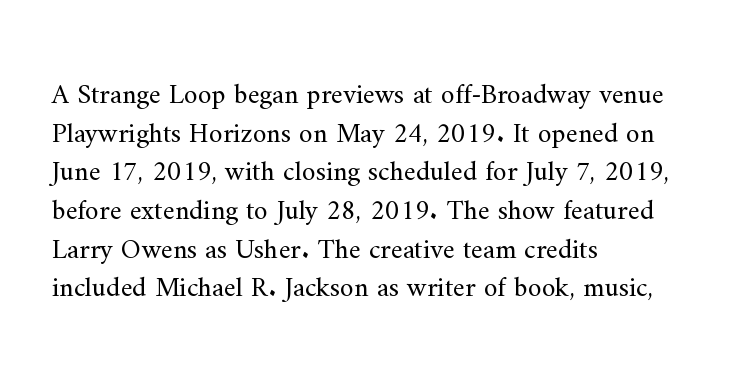
Q: Is the text bold? A: No.
Q: Is the text italic (slanted)? A: No, it is upright.
Q: Is the typeface a serif or a sans-serif typeface? A: Serif.
Q: Is the text underlined? A: No.
Q: How is the paragraph aligned? A: Left-aligned.
Q: Is the spacing between letters normal or unusually wide? A: Normal.
Q: Is the spacing between lines tight, normal or loose? A: Normal.
Q: Width (condensed, normal, or wide)? A: Normal.
Q: Stroke contrast? A: Medium.
Q: x-height? A: Small.
Q: Monospaced? A: No.
